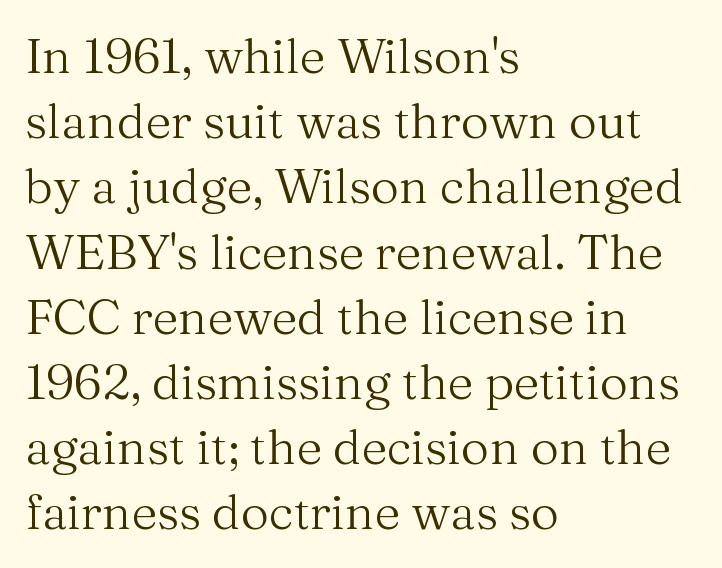
{"serif": "yes", "italic": "no", "bold": "no", "weight": "regular", "width": "normal", "stroke_contrast": "medium", "x_height": "medium", "monospaced": "no", "underline": "no", "align": "left", "line_spacing": "normal", "line_spacing_ratio": 1.33, "letter_spacing": "normal", "letter_spacing_em": 0.0, "glyph_px": 49}
